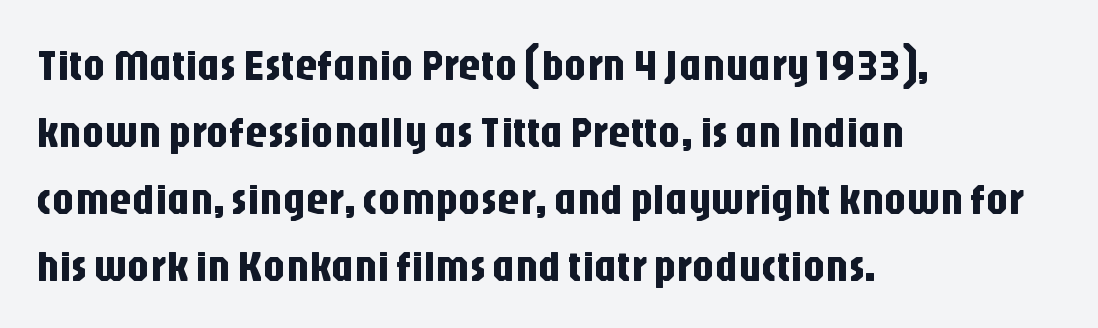
{"serif": "no", "italic": "no", "width": "condensed", "stroke_contrast": "low", "x_height": "large", "monospaced": "no", "underline": "no", "align": "left", "line_spacing": "normal", "line_spacing_ratio": 1.52, "letter_spacing": "normal", "letter_spacing_em": 0.0, "glyph_px": 44}
